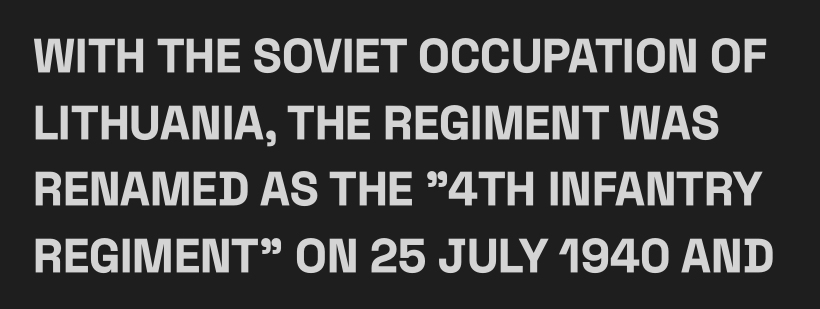
{"serif": "no", "italic": "no", "bold": "yes", "weight": "bold", "width": "condensed", "stroke_contrast": "low", "x_height": "large", "monospaced": "no", "underline": "no", "line_spacing": "normal", "line_spacing_ratio": 1.42, "letter_spacing": "normal", "letter_spacing_em": 0.0, "glyph_px": 47}
